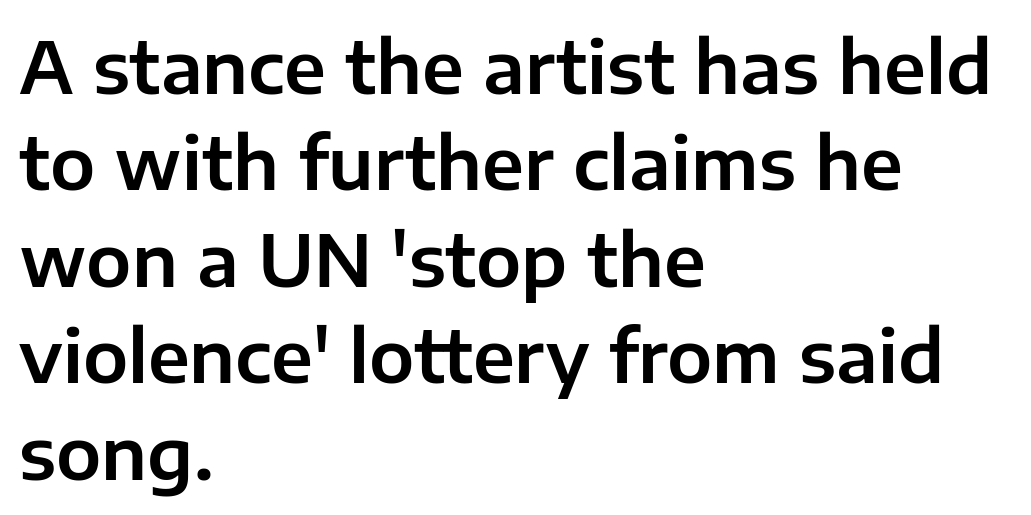
Q: Is the text italic (slanted)? A: No, it is upright.
Q: Is the typeface a serif or a sans-serif typeface? A: Sans-serif.
Q: Is the text underlined? A: No.
Q: How is the paragraph aligned? A: Left-aligned.
Q: Is the spacing between letters normal or unusually wide? A: Normal.
Q: Is the spacing between lines tight, normal or loose? A: Normal.
Q: Width (condensed, normal, or wide)? A: Normal.
Q: Stroke contrast? A: Low.
Q: x-height? A: Medium.
Q: Monospaced? A: No.
